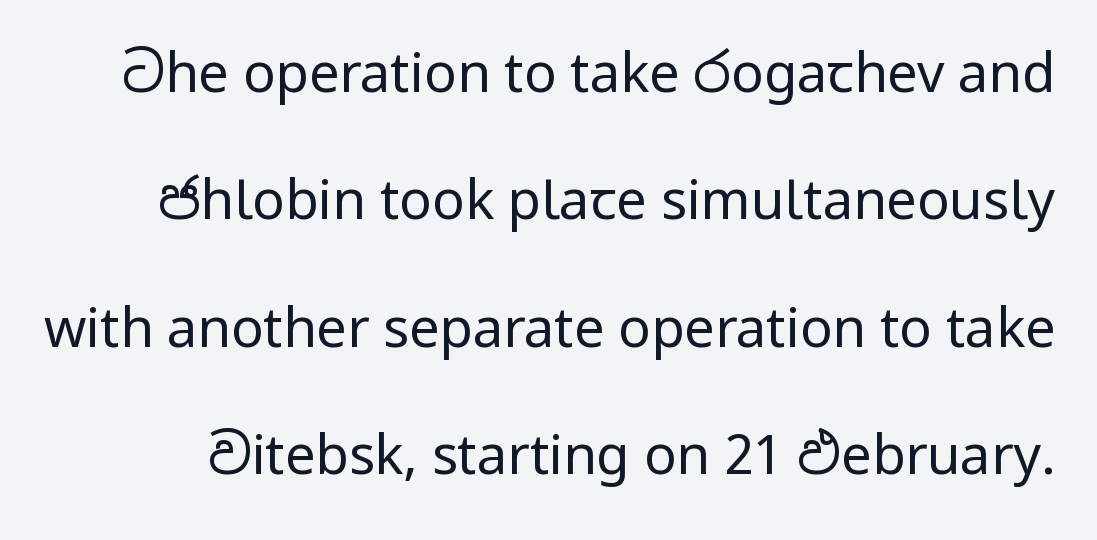
Q: Is the text bold? A: No.
Q: Is the text italic (slanted)? A: No, it is upright.
Q: Is the typeface a serif or a sans-serif typeface? A: Sans-serif.
Q: Is the text underlined? A: No.
Q: Is the spacing between letters normal or unusually wide? A: Normal.
Q: Is the spacing between lines tight, normal or loose? A: Loose.
Q: Width (condensed, normal, or wide)? A: Normal.
Q: Stroke contrast? A: Low.
Q: x-height? A: Medium.
Q: Monospaced? A: No.
